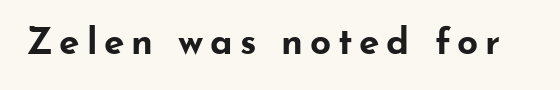
Q: Is the text bold? A: Yes.
Q: Is the text italic (slanted)? A: No, it is upright.
Q: Is the typeface a serif or a sans-serif typeface? A: Sans-serif.
Q: Is the text underlined? A: No.
Q: Width (condensed, normal, or wide)? A: Wide.
Q: Stroke contrast? A: Low.
Q: x-height? A: Small.
Q: Monospaced? A: No.
